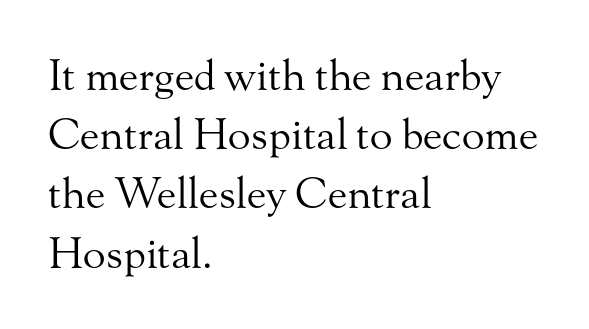
Q: Is the text bold? A: No.
Q: Is the text italic (slanted)? A: No, it is upright.
Q: Is the typeface a serif or a sans-serif typeface? A: Serif.
Q: Is the text underlined? A: No.
Q: How is the paragraph aligned? A: Left-aligned.
Q: Is the spacing between letters normal or unusually wide? A: Normal.
Q: Is the spacing between lines tight, normal or loose? A: Normal.
Q: Width (condensed, normal, or wide)? A: Normal.
Q: Stroke contrast? A: Medium.
Q: x-height? A: Small.
Q: Monospaced? A: No.
